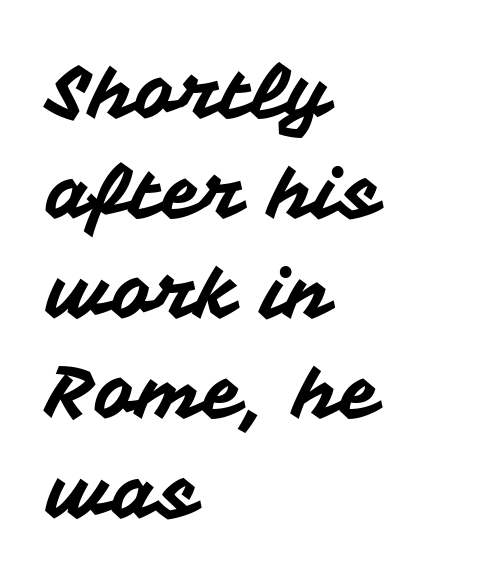
The image shows 72 px sans-serif type; set left-aligned, normal line spacing (1.39x), normal letter spacing, not underlined; medium stroke contrast and a medium x-height.
